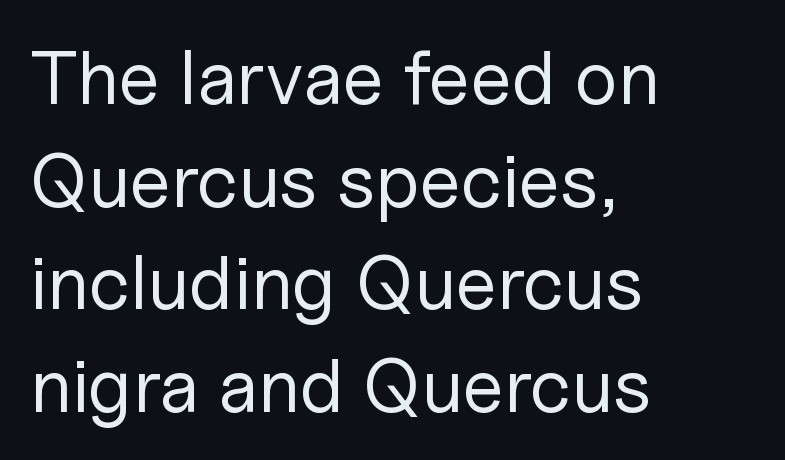
{"serif": "no", "italic": "no", "bold": "no", "weight": "regular", "width": "normal", "stroke_contrast": "low", "x_height": "medium", "monospaced": "no", "underline": "no", "align": "left", "line_spacing": "normal", "line_spacing_ratio": 1.35, "letter_spacing": "normal", "letter_spacing_em": 0.0, "glyph_px": 76}
